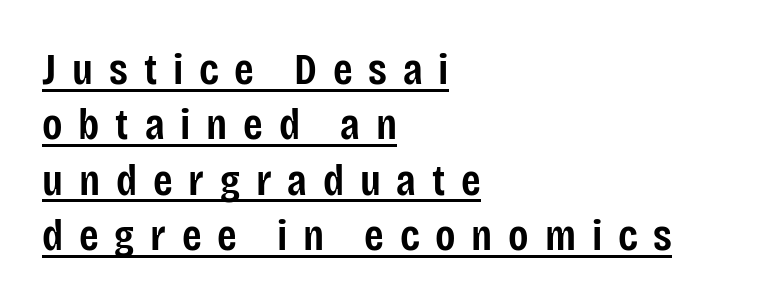
{"serif": "no", "italic": "no", "bold": "semi", "weight": "semibold", "width": "condensed", "stroke_contrast": "low", "x_height": "large", "monospaced": "no", "underline": "yes", "align": "left", "line_spacing_ratio": 1.23, "letter_spacing": "wide", "letter_spacing_em": 0.35, "glyph_px": 45}
